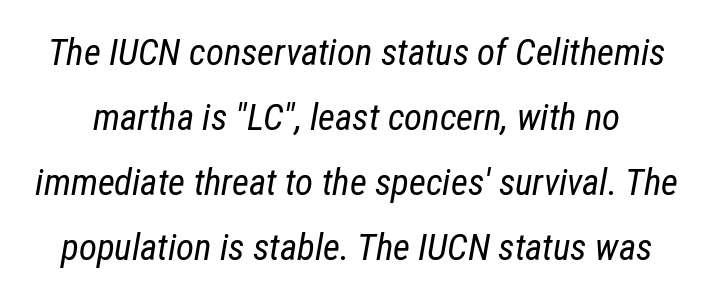
Is this a heavy cut? Hardly; it is regular or lighter. Proportional: the letters do not fall into vertical columns. The specimen reads as italic at a glance. Nobody touched the tracking dial on this one.
